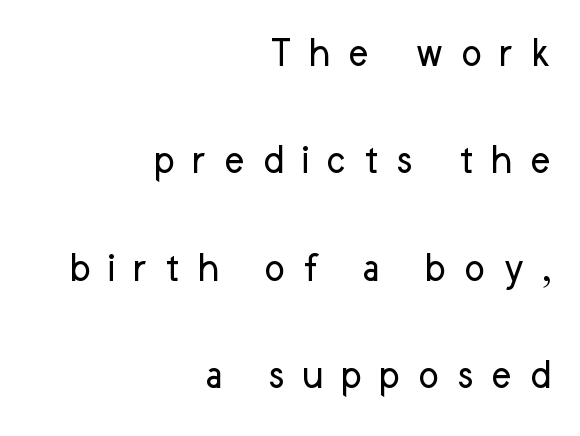
{"serif": "no", "italic": "no", "bold": "no", "weight": "regular", "width": "normal", "stroke_contrast": "low", "x_height": "medium", "monospaced": "no", "underline": "no", "align": "right", "line_spacing": "loose", "line_spacing_ratio": 2.44, "letter_spacing": "wide", "letter_spacing_em": 0.39, "glyph_px": 44}
